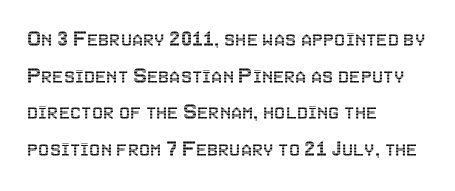
{"italic": "no", "underline": "no", "align": "left", "line_spacing": "normal", "line_spacing_ratio": 1.47, "letter_spacing": "normal", "letter_spacing_em": 0.0, "glyph_px": 25}
